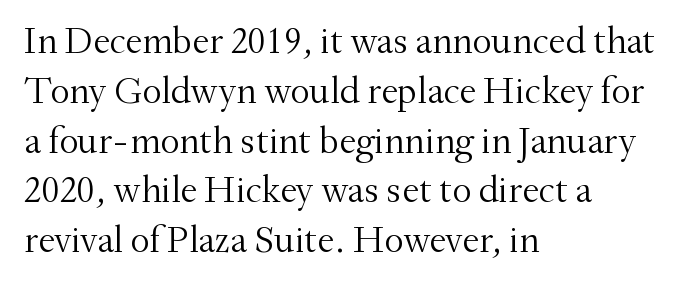
{"serif": "yes", "italic": "no", "bold": "no", "weight": "light", "width": "normal", "stroke_contrast": "medium", "x_height": "small", "monospaced": "no", "underline": "no", "align": "left", "line_spacing": "normal", "line_spacing_ratio": 1.31, "letter_spacing": "normal", "letter_spacing_em": 0.0, "glyph_px": 38}
